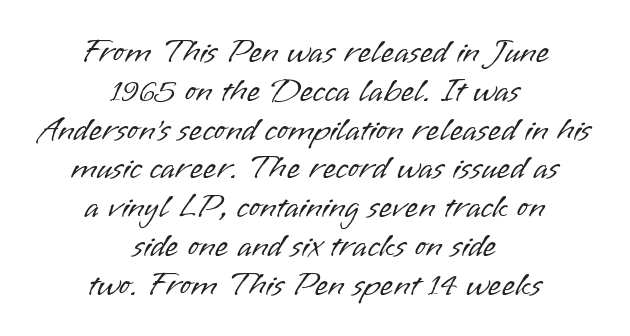
The image shows 34 px light sans-serif type; set centered, tight line spacing (1.14x), normal letter spacing, not underlined; low stroke contrast and a small x-height.
